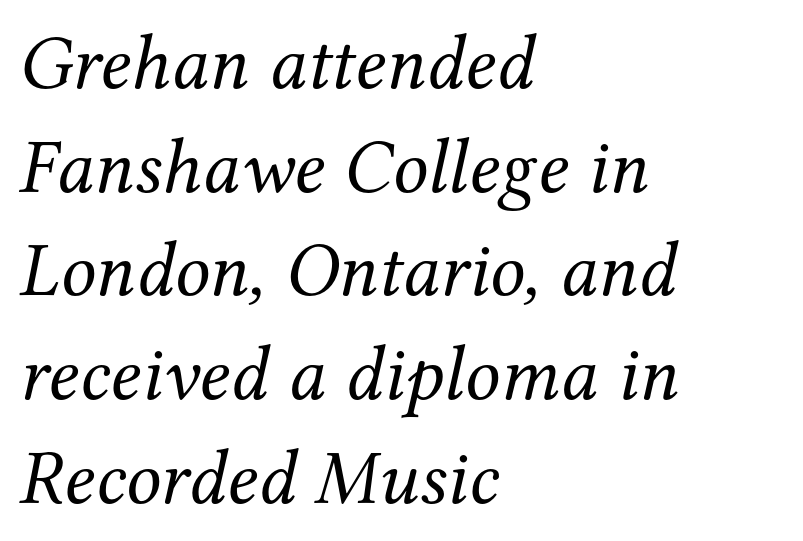
There's an unmistakable incline to the writing here. The face used here is proportionally spaced, like ordinary book or web type. Letterform terminals end in serifs throughout the passage. The ragged edge is on the right, which tells us the setting is flush left. Successive baselines arrive at the customary interval.
